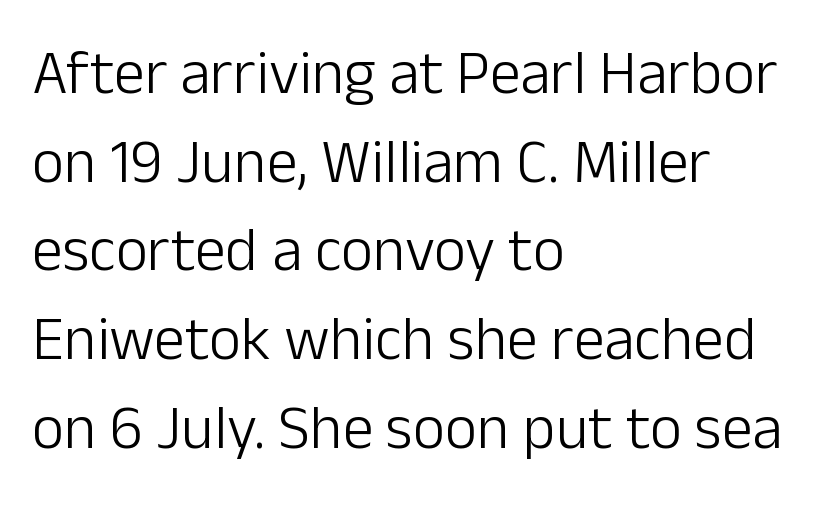
How are the letters spaced? Ordinarily, with no added tracking. Stems and bowls with no extra thickness — not bold. Compared with typical paragraphs, the rows here are spaced about the same. The typography opts for an upright posture over an oblique one.
